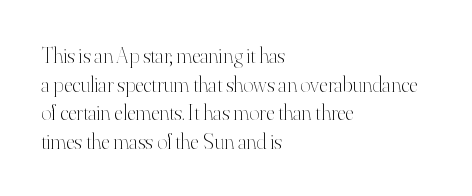
Check the space under the baseline: it is left empty. Characters follow at the spacing the type designer built in. These glyphs show unthickened strokes, regular width or finer. This is the regular roman posture of the typeface. A typesetter would call this leading conventional body-copy spacing. The compositor pushed each line to the left boundary.
